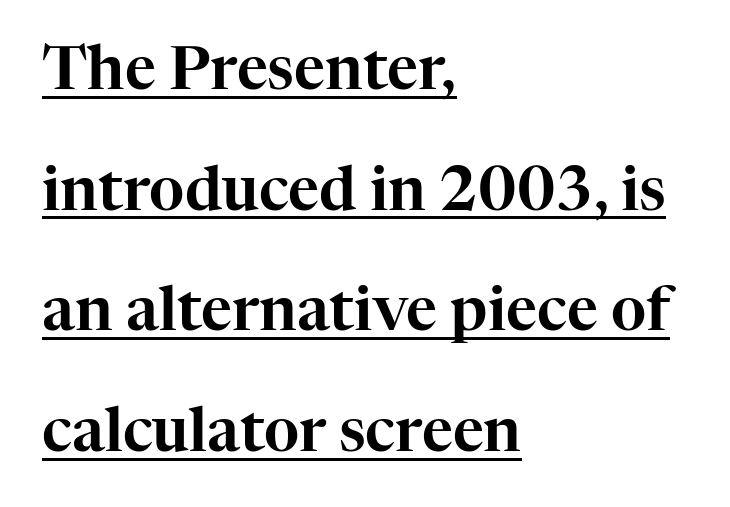
{"serif": "yes", "italic": "no", "width": "normal", "stroke_contrast": "high", "x_height": "medium", "monospaced": "no", "underline": "yes", "align": "left", "line_spacing": "loose", "line_spacing_ratio": 2.01, "letter_spacing": "normal", "letter_spacing_em": 0.0, "glyph_px": 60}
